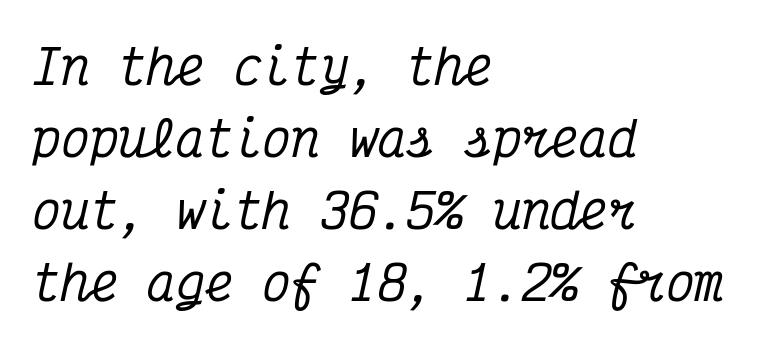
The image shows 48 px condensed serif type, italic (leaning right), monospaced; set left-aligned, normal line spacing (1.5x), normal letter spacing, not underlined; medium stroke contrast and a medium x-height.
